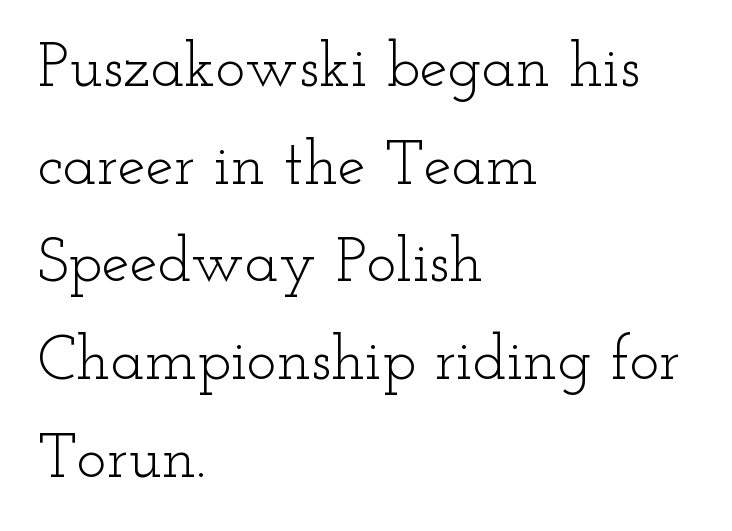
Bare-footed words on every line. The characters are drawn with everyday or finer stroke widths. The typeface chosen for these lines features serifs. A typesetter would mark this as roman, not italic. Here the designer chose a conventional face with non-uniform glyph widths. Baseline-to-baseline distance is the conventional proportion of letter height.
